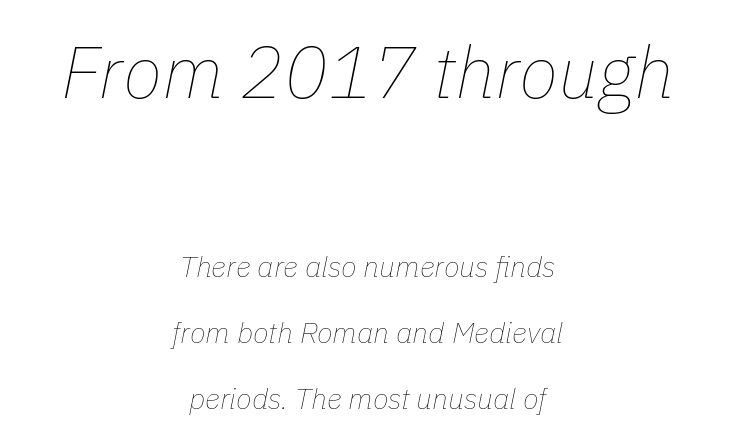
The upper block of text is set noticeably larger than the block beneath it. Do the characters align in a grid? No, the font is proportional. Quick note: italic. One glance says open: line gaps are wider than usual. Short note: letters normally spaced. Check under the words: just untouched page.
